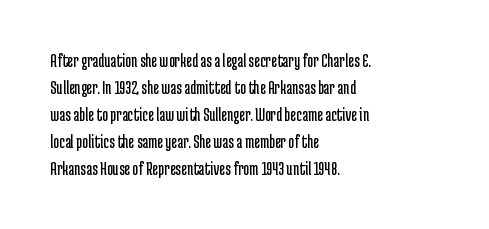
This sample uses an upright cut, with every glyph sitting square on the baseline. Reading down the column, the eye jumps a familiar distance to each next line. The horizontal fit of the characters is conventional and even. This is not heavy type; no bold has been used.
